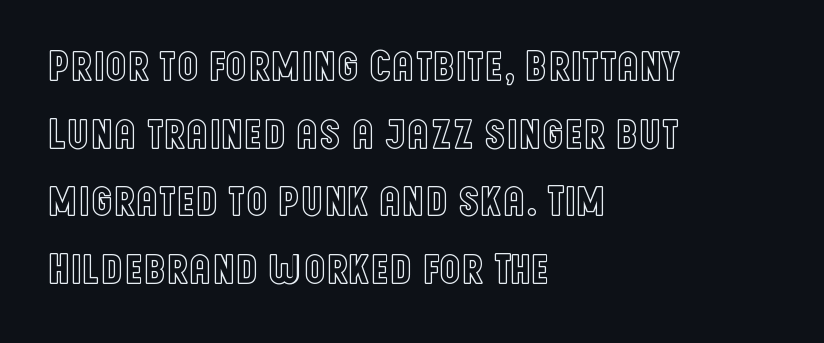
Italic: no, the glyphs are upright roman. Do the characters align in a grid? No, the font is proportional. The rendering anchors every line to the left-hand side. A bare baseline throughout the passage. This sample keeps an unexceptional amount of space between lines. Honestly, the letter spacing is just normal — you wouldn't notice it.
